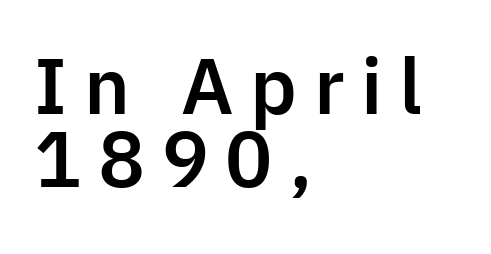
{"serif": "no", "italic": "no", "width": "normal", "stroke_contrast": "low", "x_height": "medium", "monospaced": "no", "underline": "no", "align": "left", "line_spacing": "tight", "line_spacing_ratio": 0.97, "letter_spacing": "wide", "letter_spacing_em": 0.22, "glyph_px": 75}
